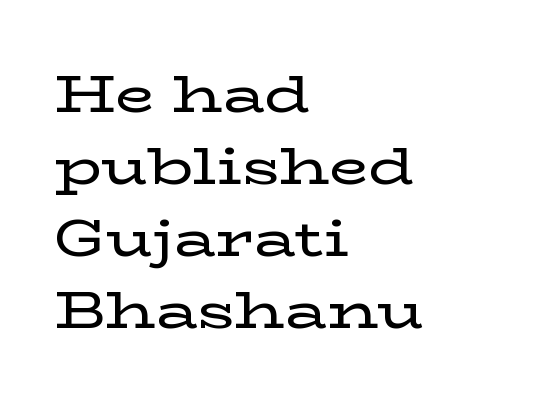
You could not count columns in this text — the font is proportionally spaced. What's the leading like? Ordinary, nothing unusual. The space beneath each line is pristine and unruled. Typeset ragged right — the left edge is the straight one. Font category for this specimen: serif. Each word holds together tightly as a unit, with standard inter-letter gaps.
